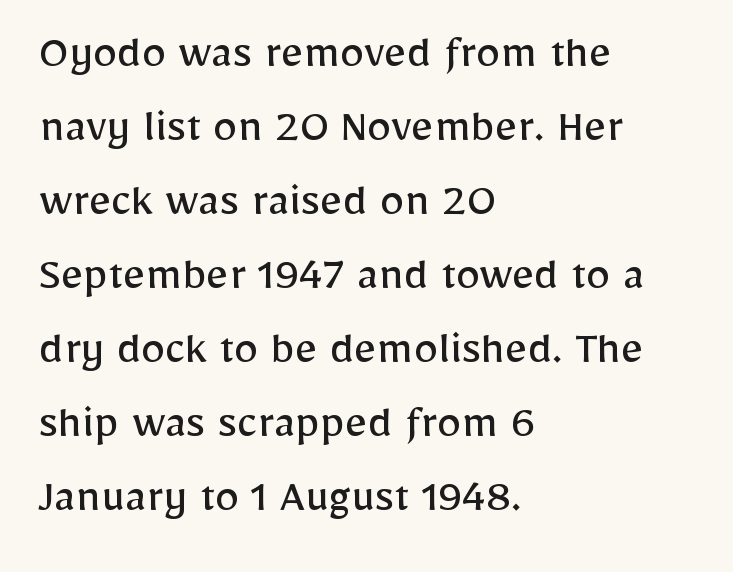
{"serif": "no", "italic": "no", "bold": "no", "weight": "regular", "width": "normal", "stroke_contrast": "low", "x_height": "medium", "monospaced": "no", "underline": "no", "align": "left", "line_spacing": "normal", "line_spacing_ratio": 1.51, "letter_spacing": "normal", "letter_spacing_em": 0.0, "glyph_px": 49}
